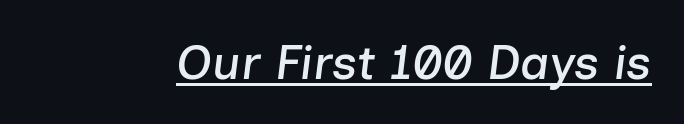
{"italic": "yes", "lean": "right", "slant_degrees": 7, "width": "normal", "stroke_contrast": "low", "x_height": "medium", "monospaced": "no", "underline": "yes", "letter_spacing": "normal", "letter_spacing_em": 0.0, "glyph_px": 48}
